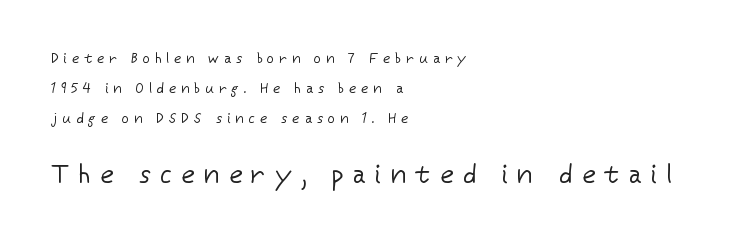
The foot of each line stays bare and open. The composition opens small and finishes big. The strokes carry an ordinary text weight at most. If you measured baseline to baseline, you'd find a long distance. Someone cranked the tracking dial way up on this one. Layout note: lines flush left.
